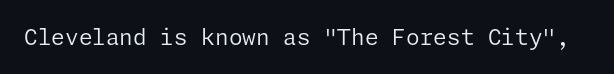
{"italic": "no", "bold": "no", "underline": "no", "letter_spacing": "normal", "letter_spacing_em": 0.0, "glyph_px": 22}
